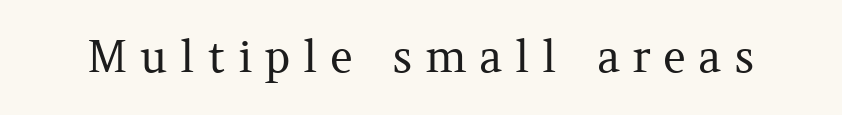
The image shows 44 px regular-weight serif type, upright; set unusually wide letter spacing (+0.28 em), not underlined; medium stroke contrast and a medium x-height.
